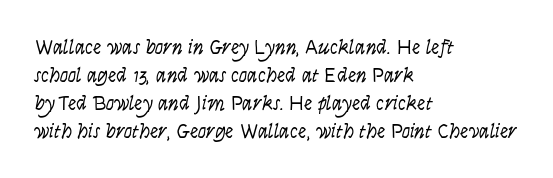
The paragraph has a hard left edge and a soft right edge. Rows of type keep a routine distance in the vertical direction. The letters sit at their default tracking, neither squeezed nor spread.
